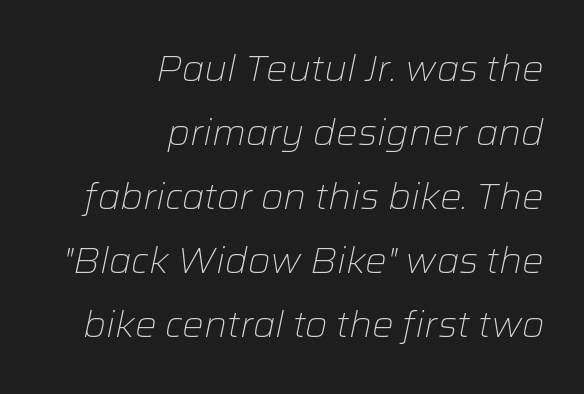
The image shows 36 px light type, italic (leaning right); set right-aligned, line spacing 1.78x, normal letter spacing, not underlined; low stroke contrast and a medium x-height.
